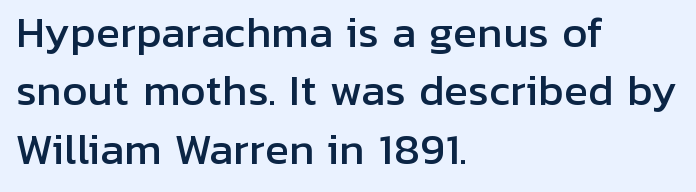
The image shows 40 px sans-serif type, upright; set left-aligned, normal line spacing (1.46x), normal letter spacing, not underlined; low stroke contrast and a medium x-height.
